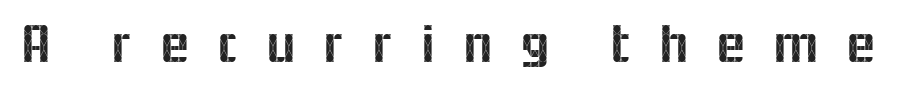
Q: Is the text italic (slanted)? A: No, it is upright.
Q: Is the typeface a serif or a sans-serif typeface? A: Sans-serif.
Q: Is the text underlined? A: No.
Q: Is the spacing between letters normal or unusually wide? A: Unusually wide.
Q: Width (condensed, normal, or wide)? A: Normal.
Q: x-height? A: Medium.
Q: Monospaced? A: No.
